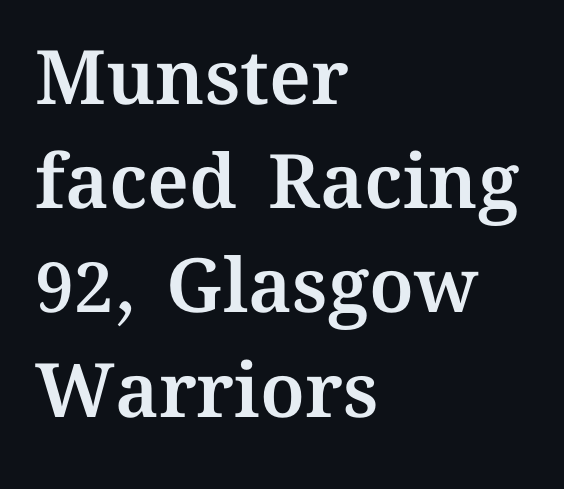
Q: Is the text italic (slanted)? A: No, it is upright.
Q: Is the text underlined? A: No.
Q: How is the paragraph aligned? A: Left-aligned.
Q: Is the spacing between letters normal or unusually wide? A: Normal.
Q: Is the spacing between lines tight, normal or loose? A: Normal.
Q: Width (condensed, normal, or wide)? A: Normal.
Q: Stroke contrast? A: Medium.
Q: x-height? A: Medium.
Q: Monospaced? A: No.
